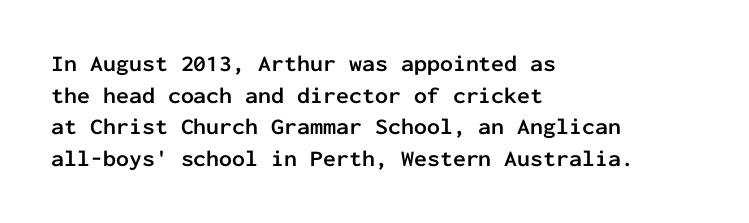
The image shows 23 px bold type, upright; set left-aligned, normal line spacing (1.38x), normal letter spacing, not underlined.
